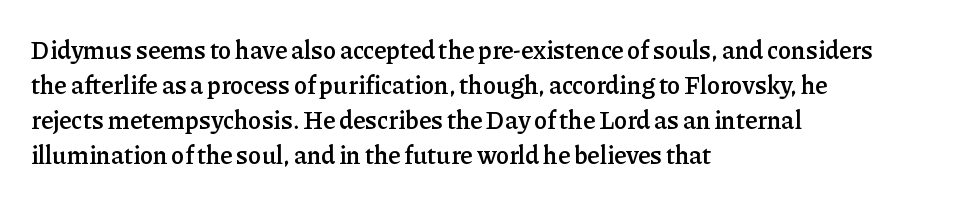
{"italic": "no", "bold": "semi", "underline": "no", "align": "left", "line_spacing": "normal", "line_spacing_ratio": 1.4, "letter_spacing": "normal", "letter_spacing_em": 0.0, "glyph_px": 25}
